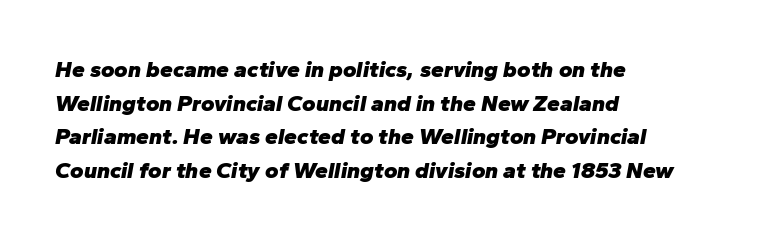
Descender tails drop into unmarked territory. What weight is shown? A full bold with thick strokes. The passage is arranged the way most books set body copy — flush left. Is the letter spacing exaggerated? No — it looks like the ordinary default. Does the leading feel generous? No, just average.
